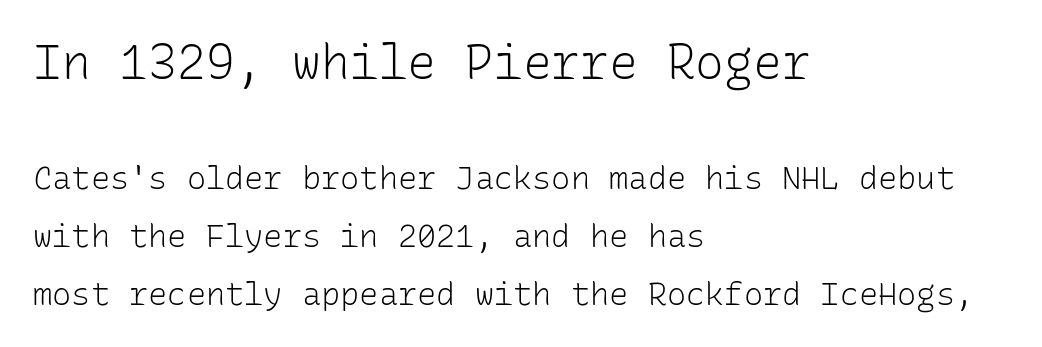
Q: Is the text bold? A: No.
Q: Is the text italic (slanted)? A: No, it is upright.
Q: Is the typeface a serif or a sans-serif typeface? A: Sans-serif.
Q: Is the text underlined? A: No.
Q: How is the paragraph aligned? A: Left-aligned.
Q: Is the spacing between letters normal or unusually wide? A: Normal.
Q: Which block of text is set in a larger size, the first (top) or the second (bottom)? A: The first (top) one.
Q: Width (condensed, normal, or wide)? A: Normal.
Q: Stroke contrast? A: Low.
Q: x-height? A: Medium.
Q: Monospaced? A: Yes.
